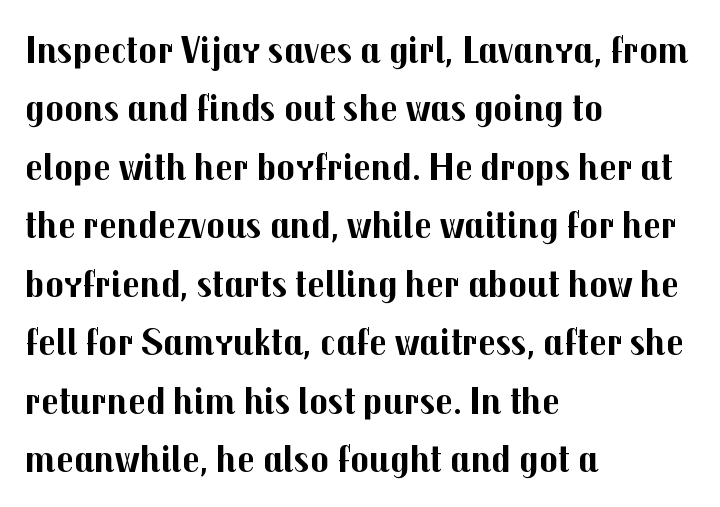
Q: Is the text bold? A: Yes.
Q: Is the text italic (slanted)? A: No, it is upright.
Q: Is the typeface a serif or a sans-serif typeface? A: Sans-serif.
Q: Is the text underlined? A: No.
Q: How is the paragraph aligned? A: Left-aligned.
Q: Is the spacing between letters normal or unusually wide? A: Normal.
Q: Is the spacing between lines tight, normal or loose? A: Normal.
Q: Width (condensed, normal, or wide)? A: Normal.
Q: Stroke contrast? A: Medium.
Q: x-height? A: Medium.
Q: Monospaced? A: No.
